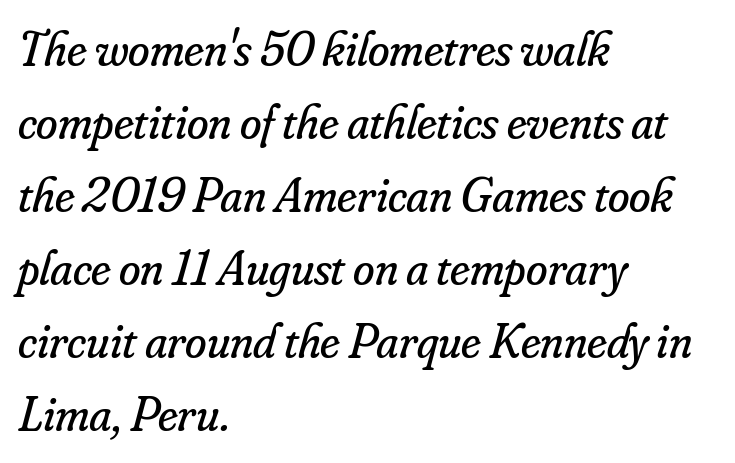
The image shows 49 px regular-weight serif type, italic (leaning right); set left-aligned, normal line spacing (1.49x), normal letter spacing, not underlined; low stroke contrast and a small x-height.
